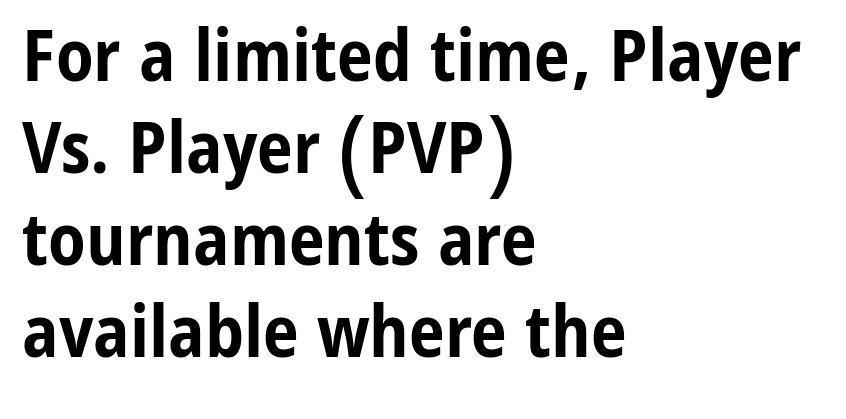
Vertical strokes here are truly vertical. The rendering uses a bold face; every stroke is thick and dark. Are there feet on the stems? There aren't — it's a sans. Unmarked baselines from the first word to the last. One glance says typical: line gaps are just what's usual. The line texture is even and compact thanks to regular tracking.
